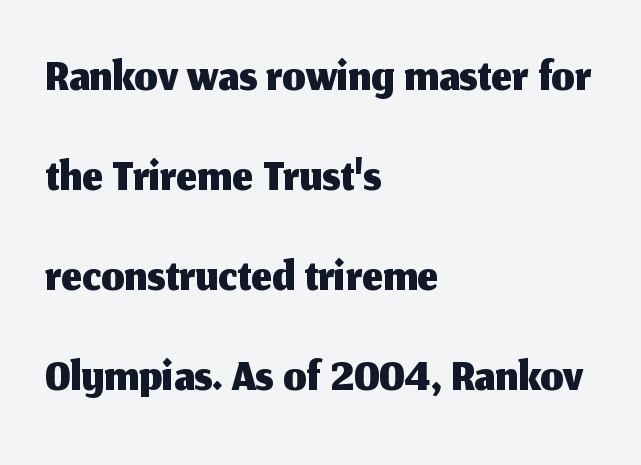
When letters stand straight like this, we call the style roman or upright. Note: no serifs on the glyphs. The designer left line spacing at the default. The rendering uses natural spacing where letterforms have individual widths. No extra tracking has been applied to these lines. The string is rendered with underlining switched off.
